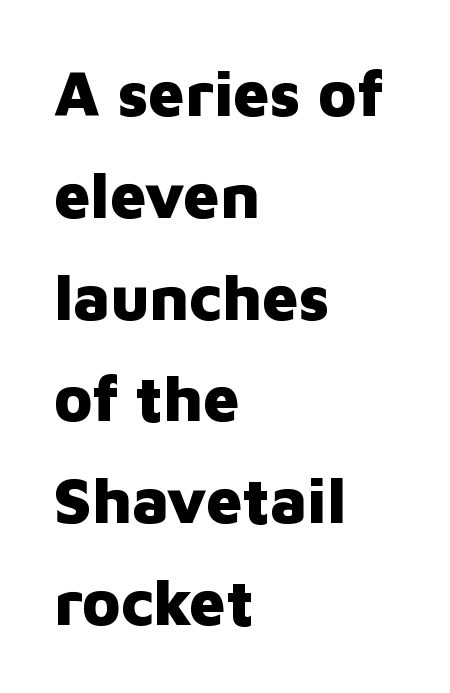
The rendering uses a bold face; every stroke is thick and dark. This is sans-serif lettering, the kind often seen on screens and signage. These lines sit exactly where default settings would place them. These lines stack with their left ends in a neat column. The space beneath each line is pristine and unruled.
